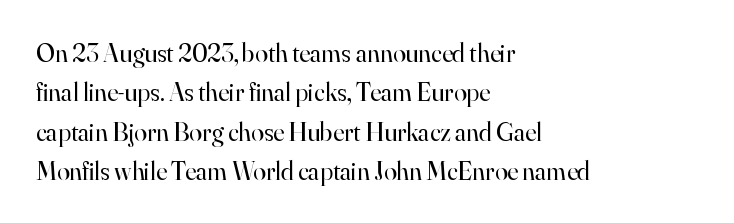
Q: Is the text bold? A: No.
Q: Is the text italic (slanted)? A: No, it is upright.
Q: Is the text underlined? A: No.
Q: How is the paragraph aligned? A: Left-aligned.
Q: Is the spacing between letters normal or unusually wide? A: Normal.
Q: Is the spacing between lines tight, normal or loose? A: Normal.
